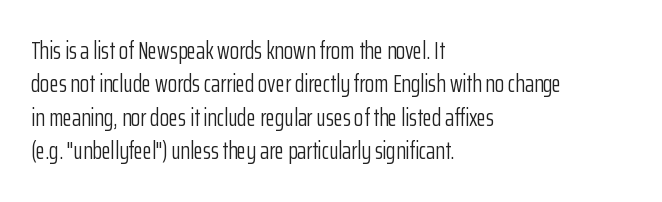
The letterforms sit at book weight or below. Posture: straight, roman, zero tilt. Tracking value appears to be zero — textbook default spacing. The passage shown stacks its lines at a standard gap. Is the block centered? No — it sits flush against the left margin. The foot of each line stays bare and open.
